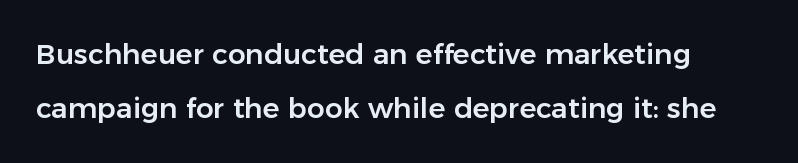
Q: Is the text italic (slanted)? A: No, it is upright.
Q: Is the typeface a serif or a sans-serif typeface? A: Sans-serif.
Q: Is the text underlined? A: No.
Q: Is the spacing between letters normal or unusually wide? A: Normal.
Q: Is the spacing between lines tight, normal or loose? A: Loose.
Q: Width (condensed, normal, or wide)? A: Normal.
Q: Stroke contrast? A: Low.
Q: x-height? A: Medium.
Q: Monospaced? A: No.
